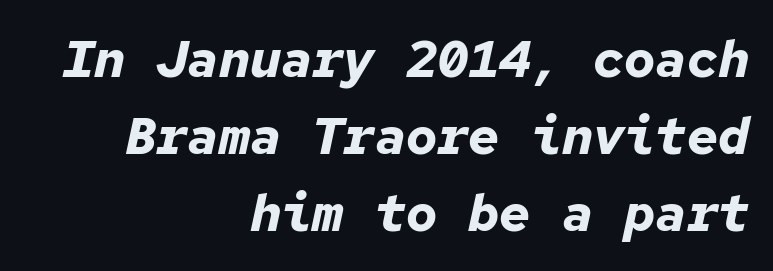
Standard letterfit; no display-style spreading of the glyphs. This sample keeps an unexceptional amount of space between lines. Every row of glyphs terminates at an identical x-position on the right. Is this a fixed-width face? Yes — each glyph sits in an identical cell.
